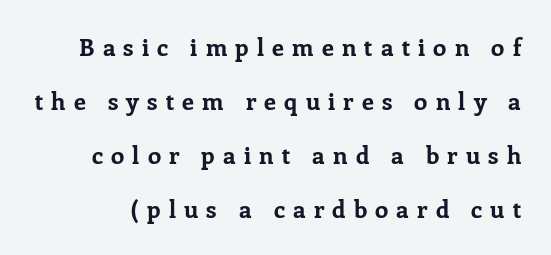
This is the regular roman posture of the typeface. Plain, unruled lines of type. The rendering uses a bold face; every stroke is thick and dark. The face used here is rendered with a markedly widened letterfit.
